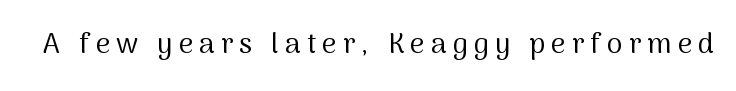
Q: Is the text bold? A: No.
Q: Is the text italic (slanted)? A: No, it is upright.
Q: Is the typeface a serif or a sans-serif typeface? A: Sans-serif.
Q: Is the text underlined? A: No.
Q: Is the spacing between letters normal or unusually wide? A: Unusually wide.
Q: Width (condensed, normal, or wide)? A: Normal.
Q: Stroke contrast? A: Medium.
Q: x-height? A: Medium.
Q: Monospaced? A: No.
